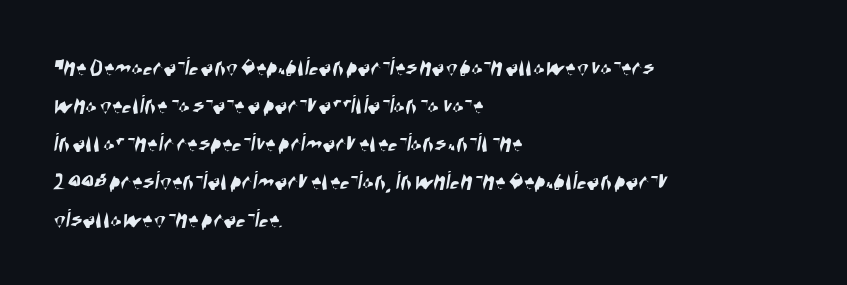
The image shows 27 px text type; set left-aligned, normal line spacing (1.41x), normal letter spacing, not underlined.
